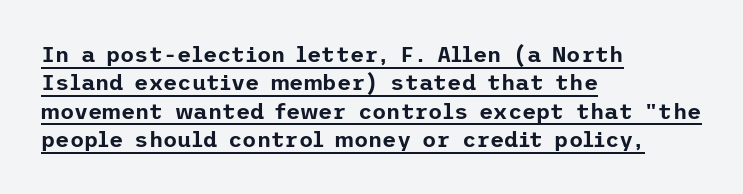
This sample uses plain, unmodified letter spacing. Posture: vertical. Visually the block forms a straight wall on the left and a jagged coastline on the right. The passage shown is underscored from start to finish. A typesetter would call this leading conventional body-copy spacing.
